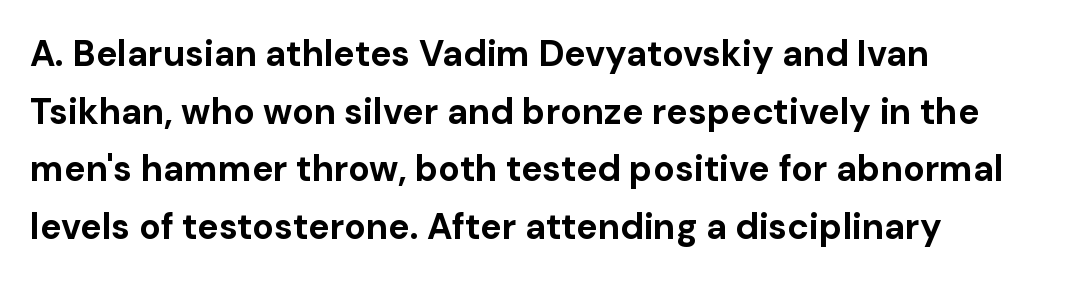
The image shows 36 px bold sans-serif type, upright; set left-aligned, normal line spacing (1.6x), normal letter spacing, not underlined; low stroke contrast and a medium x-height.
